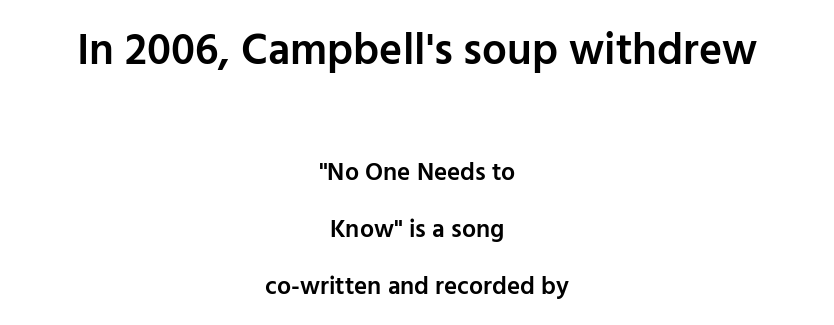
Tracking here is standard; glyphs follow each other at the usual distance. The paragraph shown floats in the horizontal middle. Bare-footed words on every line. Moderately thickened strokes mark this as semibold type. This is roman type, the default non-slanted kind. No feet cap the strokes, marking this as sans-serif type.
